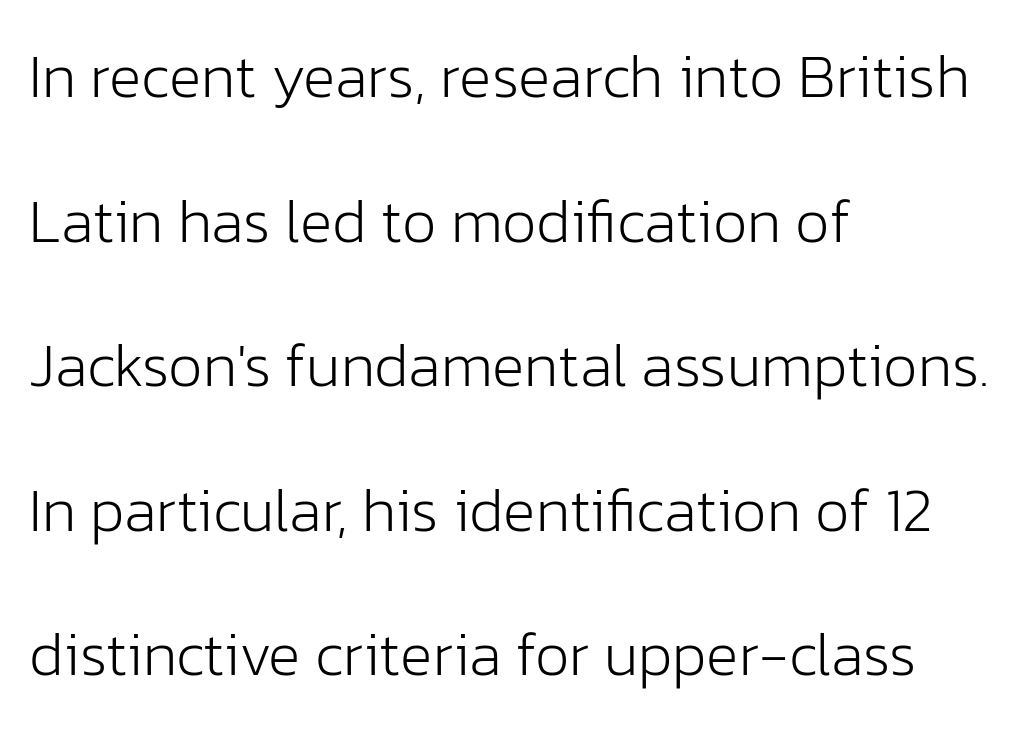
The image shows 61 px light sans-serif type, upright; set left-aligned, loose line spacing (2.37x), normal letter spacing, not underlined; low stroke contrast and a medium x-height.
